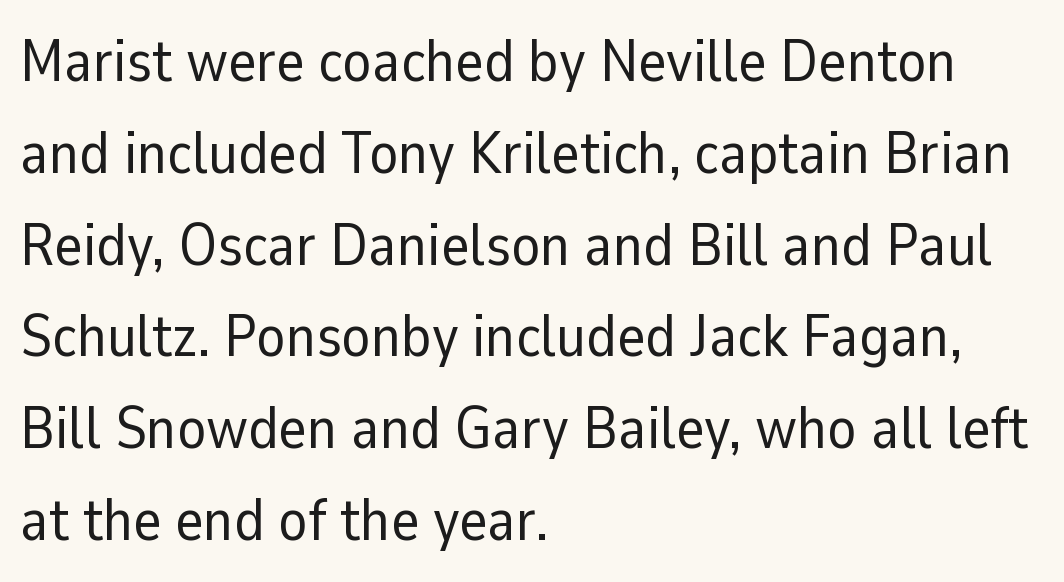
Q: Is the text bold? A: No.
Q: Is the text italic (slanted)? A: No, it is upright.
Q: Is the typeface a serif or a sans-serif typeface? A: Sans-serif.
Q: Is the text underlined? A: No.
Q: How is the paragraph aligned? A: Left-aligned.
Q: Is the spacing between letters normal or unusually wide? A: Normal.
Q: Is the spacing between lines tight, normal or loose? A: Normal.
Q: Width (condensed, normal, or wide)? A: Normal.
Q: Stroke contrast? A: Low.
Q: x-height? A: Medium.
Q: Monospaced? A: No.
